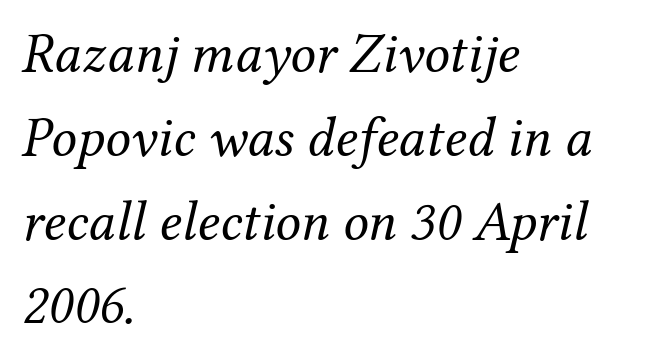
The letters advance in unequal steps, a hallmark of proportional type. Emphasis-style slanted type is in use. Vertical spacing — default. The weight would be labelled regular, book, light, or lighter still. The gaps between neighbouring characters are ordinary and unremarkable.
